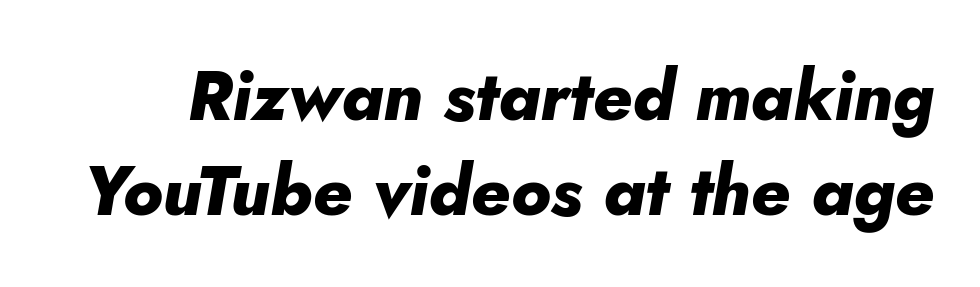
The image shows 69 px heavy type, italic (leaning right); set normal line spacing (1.37x), normal letter spacing, not underlined; low stroke contrast and a small x-height.
